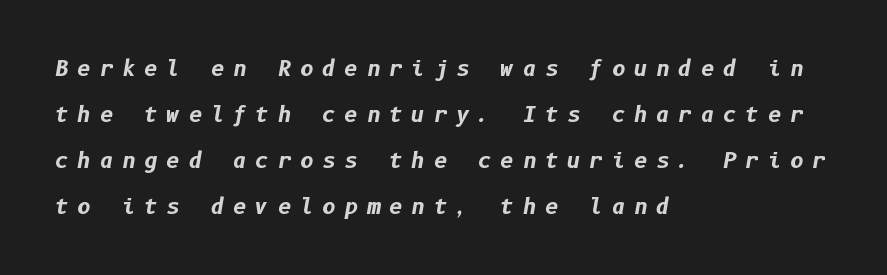
The image shows 21 px bold type, italic (leaning right); set left-aligned, loose line spacing (2.19x), unusually wide letter spacing (+0.41 em), not underlined.
